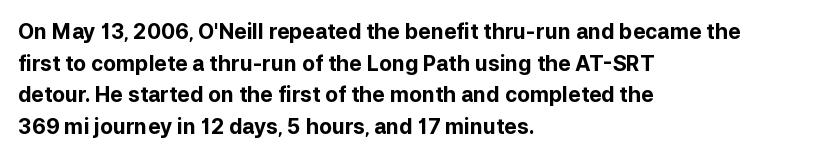
The image shows 21 px bold type, upright; set left-aligned, normal line spacing (1.51x), normal letter spacing, not underlined.
